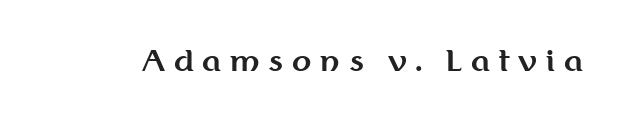
Bold? Absolutely — the strokes are thick and heavy. Varying glyph widths throughout — classic text-font behaviour. Does the type have serifs? No, each stem ends abruptly. Substantial extra tracking has been applied to these lines. Tall strokes in this sample are plumb rather than angled.
